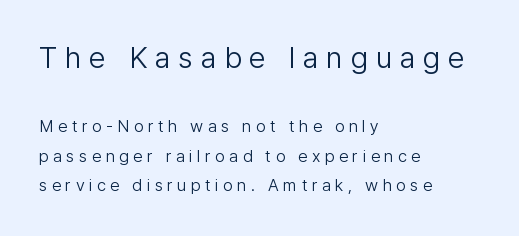
You could not count columns in this text — the font is proportionally spaced. A typesetter would call this heavily tracked-out type. The passage shown is not underscored anywhere. Unbolded letterforms with no extra heft. You can tell it's not italic because the verticals are truly vertical. Each line starts at the same left margin while the right side varies.
